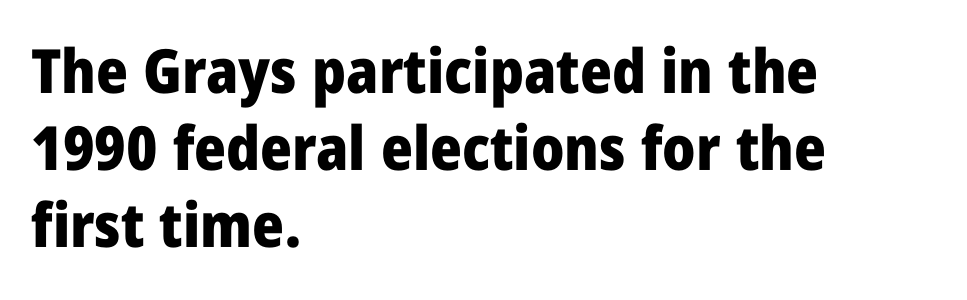
What's the leading like? Ordinary, nothing unusual. You could not count columns in this text — the font is proportionally spaced. Are there feet on the stems? There aren't — it's a sans. Typeset ragged right — the left edge is the straight one.
